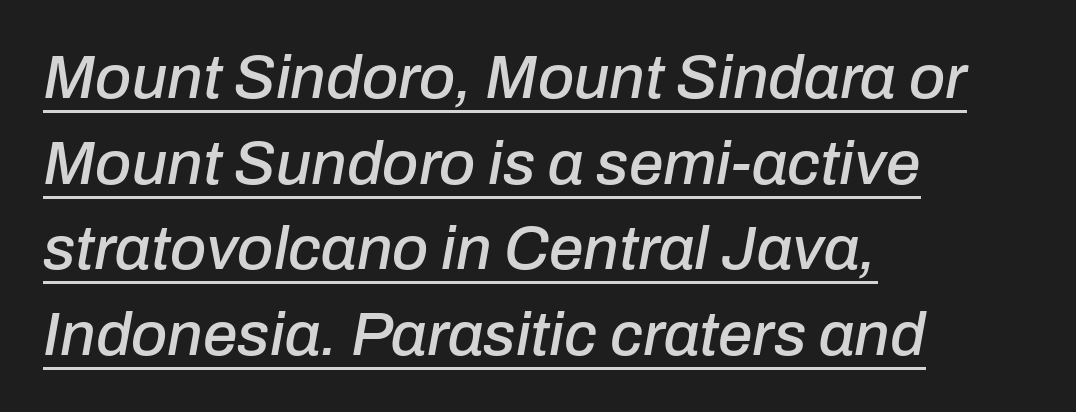
{"italic": "yes", "lean": "right", "slant_degrees": 10, "width": "normal", "stroke_contrast": "low", "x_height": "medium", "monospaced": "no", "underline": "yes", "align": "left", "line_spacing": "normal", "line_spacing_ratio": 1.38, "letter_spacing": "normal", "letter_spacing_em": 0.0, "glyph_px": 62}
